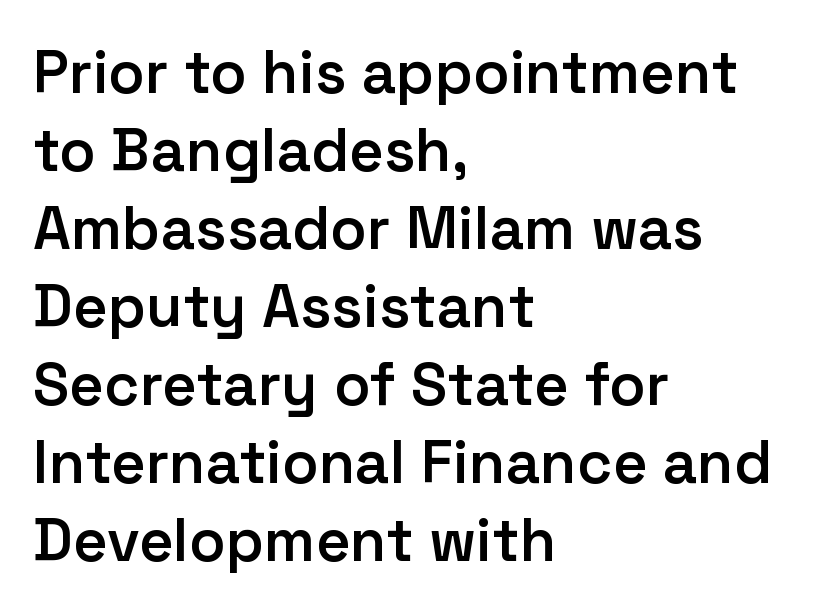
{"serif": "no", "italic": "no", "bold": "semi", "weight": "semibold", "width": "normal", "stroke_contrast": "low", "x_height": "medium", "monospaced": "no", "underline": "no", "align": "left", "line_spacing": "normal", "line_spacing_ratio": 1.3, "letter_spacing": "normal", "letter_spacing_em": 0.0, "glyph_px": 60}
